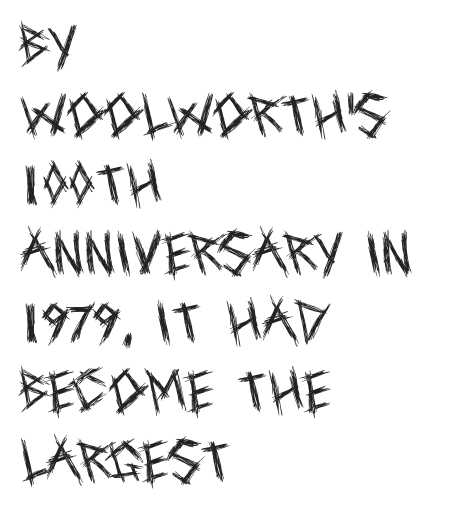
Reading down the column, the eye jumps a familiar distance to each next line. Look at the bottom of the vertical strokes: they stop flat, with no serifs. The baseline area is clear. These lines are rendered in a variable-pitch font.
